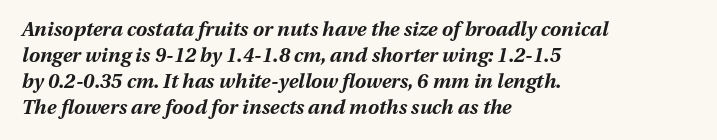
Line beginnings align vertically; line endings do not. Inter-character spacing is left at the font's built-in metrics. Each glyph is drawn with heavy, bold strokes. Descenders hang freely into open space. Whoever set this chose a conventional vertical rhythm.
